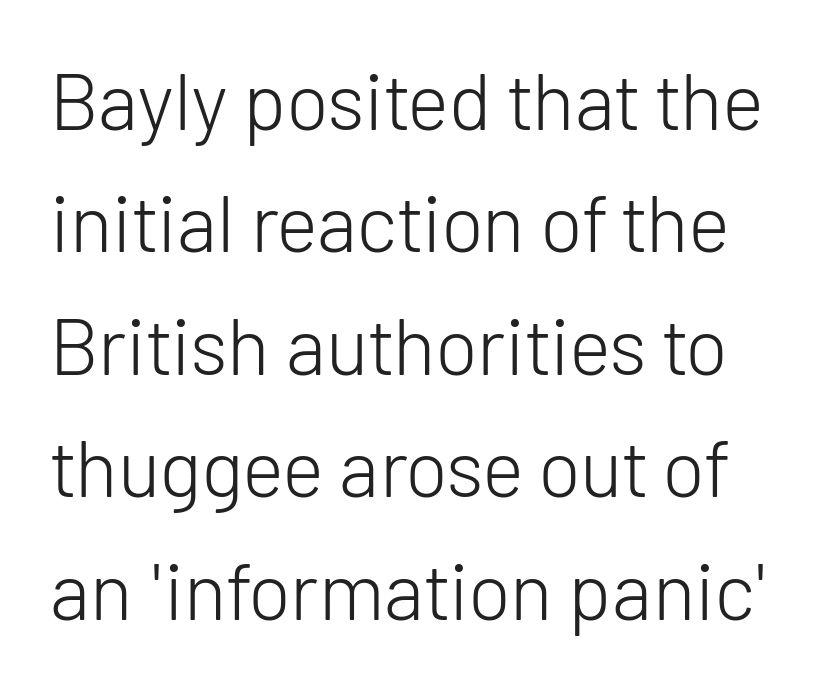
Q: Is the text bold? A: No.
Q: Is the text italic (slanted)? A: No, it is upright.
Q: Is the typeface a serif or a sans-serif typeface? A: Sans-serif.
Q: Is the text underlined? A: No.
Q: Is the spacing between letters normal or unusually wide? A: Normal.
Q: Is the spacing between lines tight, normal or loose? A: Normal.
Q: Width (condensed, normal, or wide)? A: Normal.
Q: Stroke contrast? A: Low.
Q: x-height? A: Medium.
Q: Monospaced? A: No.
